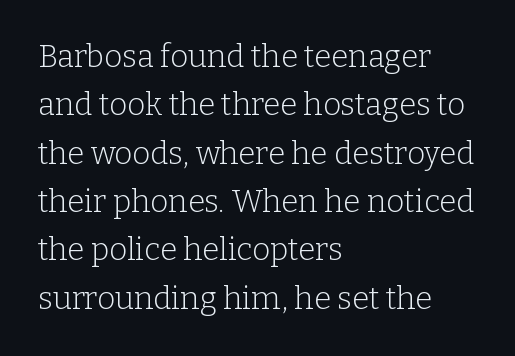
Stroke terminals: seriffed. Observe the ordinary spacing: letters are neighbours, not strangers. Underlining? Definitely not there. All the whitespace from short lines collects on the right.
